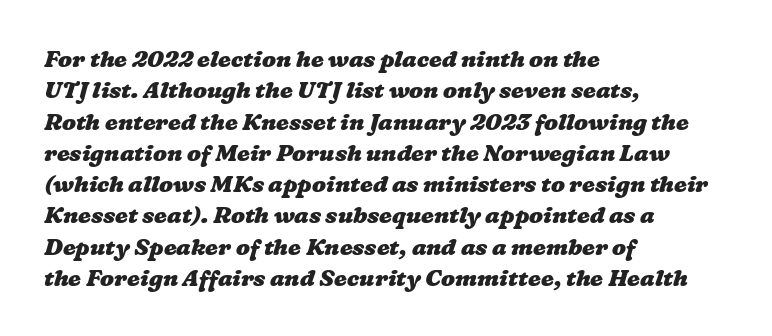
Q: Is the text bold? A: Yes.
Q: Is the text underlined? A: No.
Q: How is the paragraph aligned? A: Left-aligned.
Q: Is the spacing between letters normal or unusually wide? A: Normal.
Q: Is the spacing between lines tight, normal or loose? A: Normal.
